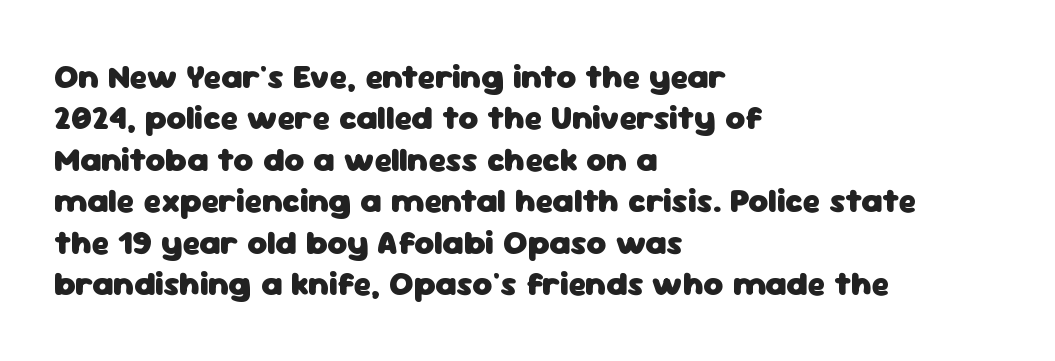
This is the regular roman posture of the typeface. Nobody touched the tracking dial on this one. A dark, heavy texture on the line: the type is bold. Looks like regular typesetting: each glyph gets only the width it needs. Does the type have serifs? No, each stem ends abruptly.
